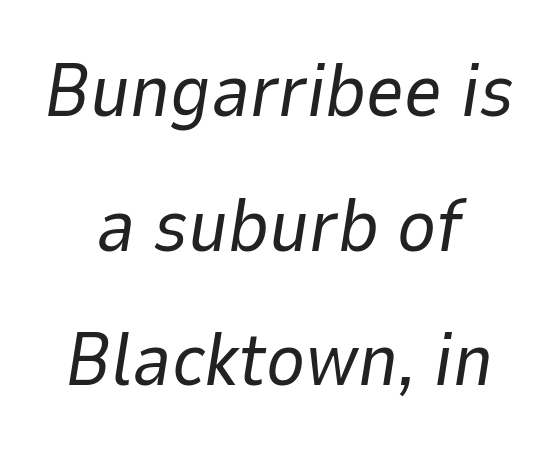
Weight: in the light-to-regular range. The whitespace from short lines is split evenly between both sides. Character widths vary here, with narrow letters taking less room than wide ones. The letterforms sit shoulder to shoulder at normal distance. Rendered with sloped, italic letterforms. A bare baseline throughout the passage.
